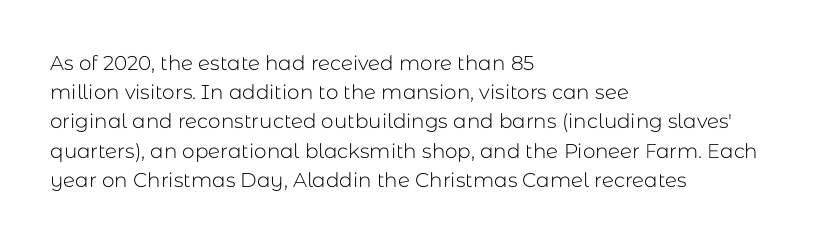
Q: Is the text bold? A: No.
Q: Is the text italic (slanted)? A: No, it is upright.
Q: Is the text underlined? A: No.
Q: How is the paragraph aligned? A: Left-aligned.
Q: Is the spacing between letters normal or unusually wide? A: Normal.
Q: Is the spacing between lines tight, normal or loose? A: Normal.
